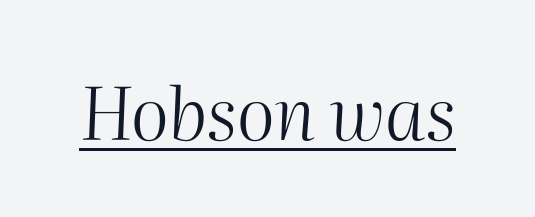
{"italic": "yes", "lean": "right", "slant_degrees": 2, "bold": "no", "weight": "light", "width": "normal", "stroke_contrast": "medium", "x_height": "medium", "monospaced": "no", "underline": "yes", "letter_spacing": "normal", "letter_spacing_em": 0.0, "glyph_px": 73}
